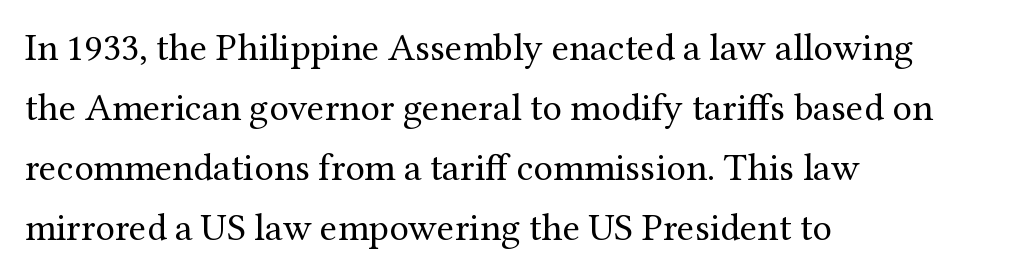
{"serif": "yes", "italic": "no", "bold": "no", "weight": "regular", "width": "normal", "stroke_contrast": "medium", "x_height": "medium", "monospaced": "no", "underline": "no", "align": "left", "line_spacing": "normal", "line_spacing_ratio": 1.54, "letter_spacing": "normal", "letter_spacing_em": 0.0, "glyph_px": 39}
